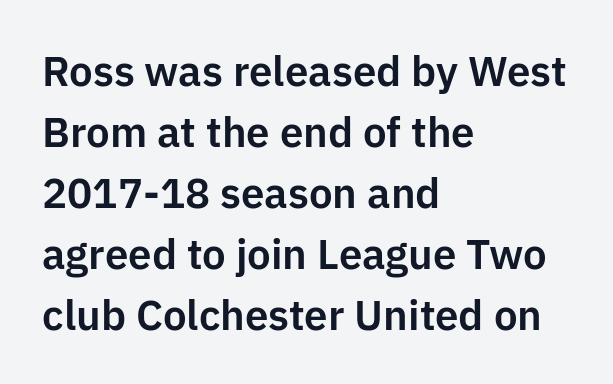
{"serif": "no", "italic": "no", "width": "normal", "stroke_contrast": "low", "x_height": "medium", "monospaced": "no", "underline": "no", "align": "left", "line_spacing": "normal", "line_spacing_ratio": 1.45, "letter_spacing": "normal", "letter_spacing_em": 0.0, "glyph_px": 42}
